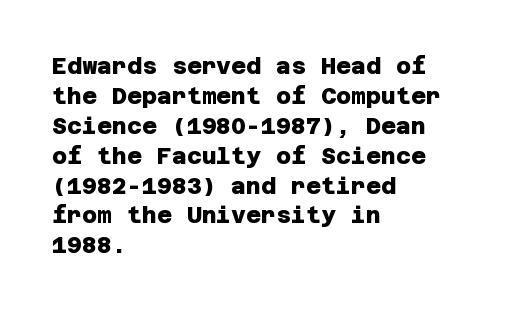
The string is rendered with underlining switched off. The vertical gap from one line to the next is medium. Where is the straight margin? On the left. Short note: letters normally spaced. These lines carry a lot of weight — the face is fully bold.
